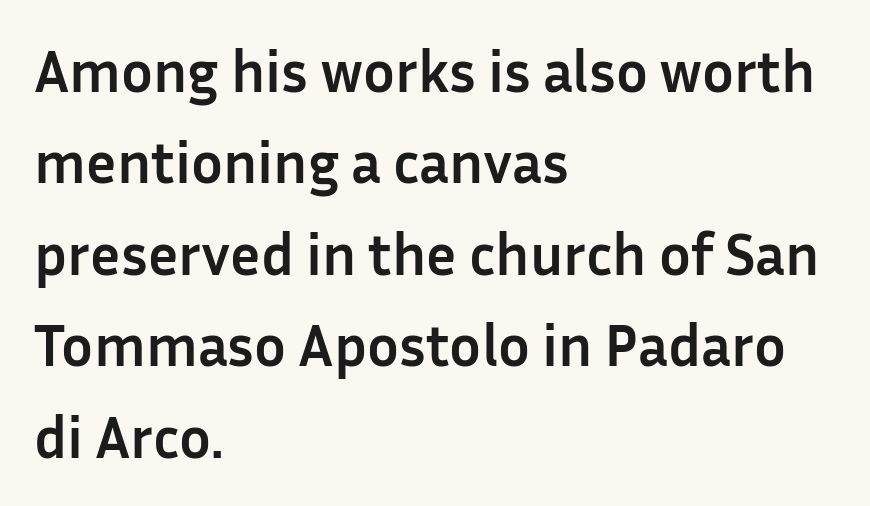
{"serif": "no", "italic": "no", "bold": "yes", "weight": "semibold", "width": "normal", "stroke_contrast": "low", "x_height": "medium", "monospaced": "no", "underline": "no", "align": "left", "line_spacing": "normal", "line_spacing_ratio": 1.55, "letter_spacing": "normal", "letter_spacing_em": 0.0, "glyph_px": 59}
